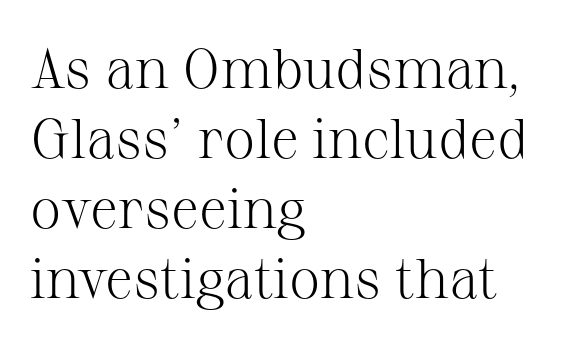
The image shows 56 px light serif type, upright; set left-aligned, normal line spacing (1.25x), normal letter spacing, not underlined; medium stroke contrast and a medium x-height.
